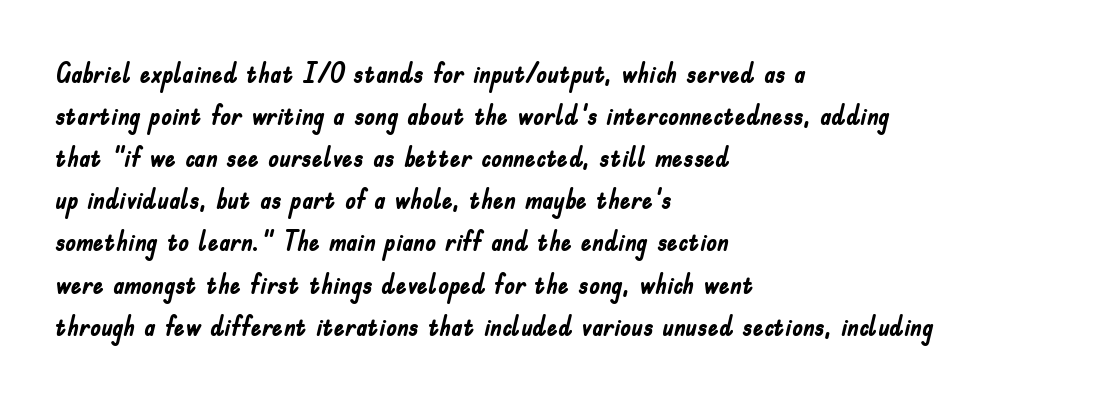
The image shows 27 px bold type; set left-aligned, normal line spacing (1.56x), normal letter spacing, not underlined.
